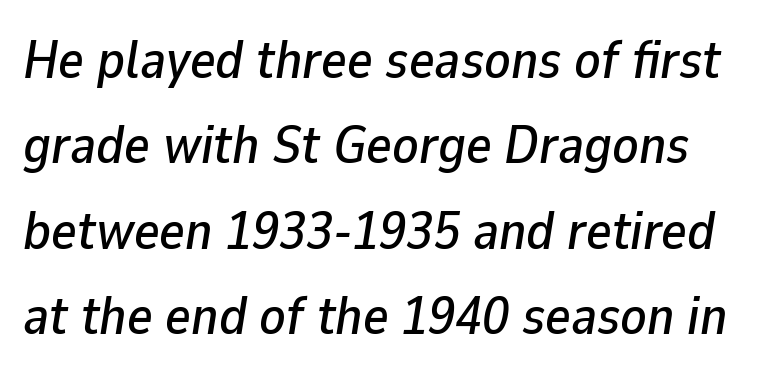
The image shows 54 px text type, italic (leaning right); set normal line spacing (1.58x), normal letter spacing, not underlined; low stroke contrast and a medium x-height.
